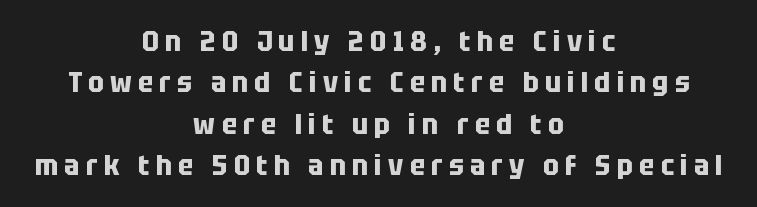
The typesetting leans heavy: a genuine bold. A typesetter would label this face a sans. Alignment: centered. Unmarked baselines from the first word to the last.
